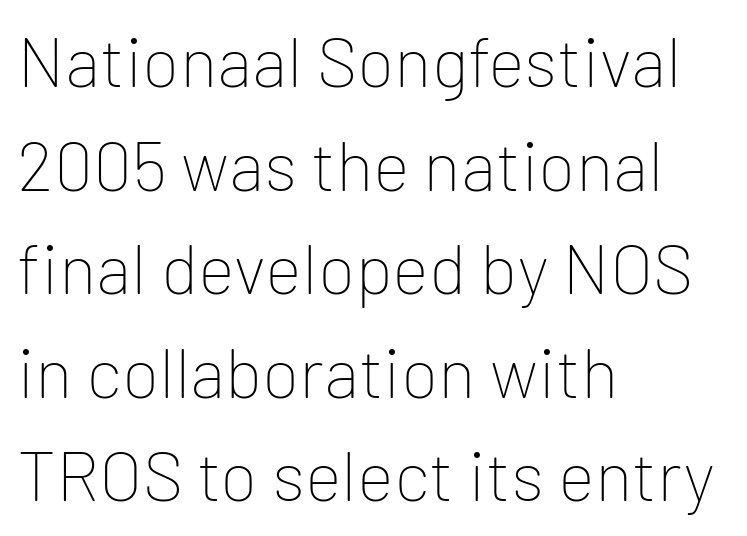
Q: Is the text bold? A: No.
Q: Is the text italic (slanted)? A: No, it is upright.
Q: Is the typeface a serif or a sans-serif typeface? A: Sans-serif.
Q: Is the text underlined? A: No.
Q: How is the paragraph aligned? A: Left-aligned.
Q: Is the spacing between letters normal or unusually wide? A: Normal.
Q: Is the spacing between lines tight, normal or loose? A: Normal.
Q: Width (condensed, normal, or wide)? A: Normal.
Q: Stroke contrast? A: Low.
Q: x-height? A: Medium.
Q: Monospaced? A: No.
